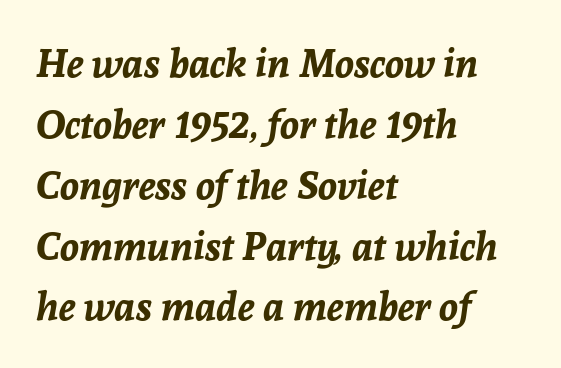
Q: Is the text bold? A: Yes.
Q: Is the text italic (slanted)? A: Yes, it leans right by about 8 degrees.
Q: Is the text underlined? A: No.
Q: How is the paragraph aligned? A: Left-aligned.
Q: Is the spacing between letters normal or unusually wide? A: Normal.
Q: Is the spacing between lines tight, normal or loose? A: Normal.
Q: Width (condensed, normal, or wide)? A: Normal.
Q: Stroke contrast? A: Low.
Q: x-height? A: Medium.
Q: Monospaced? A: No.
